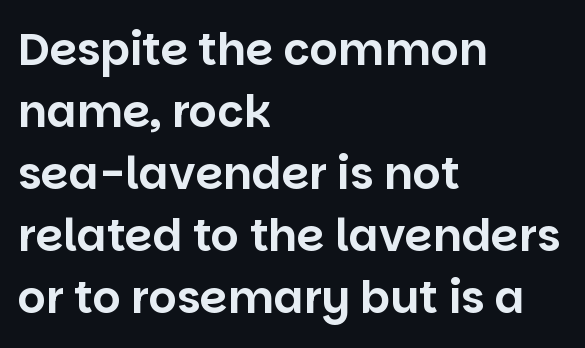
These lines keep a tight, regular rhythm from letter to letter. The string is rendered with underlining switched off. Think of a printed novel: that variable character pitch is what you see here. A typesetter would mark this as roman, not italic.
